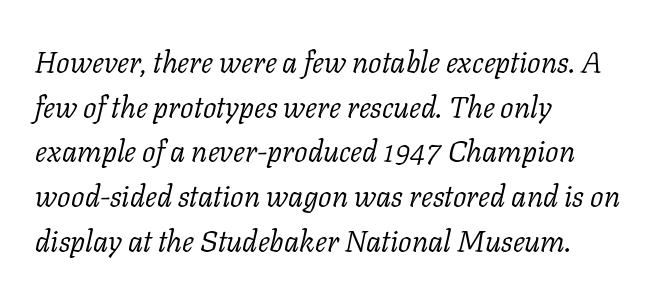
The image shows 30 px light serif type, italic (leaning right); set left-aligned, normal line spacing (1.49x), normal letter spacing, not underlined; low stroke contrast and a medium x-height.
